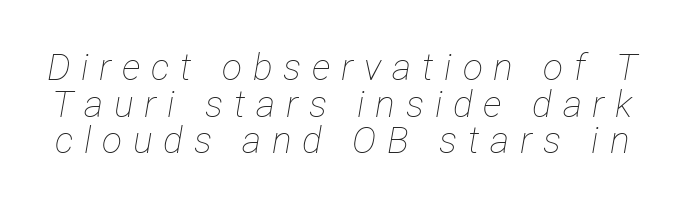
Q: Is the text bold? A: No.
Q: Is the text italic (slanted)? A: Yes, it leans right by about 12 degrees.
Q: Is the text underlined? A: No.
Q: Is the spacing between letters normal or unusually wide? A: Unusually wide.
Q: Is the spacing between lines tight, normal or loose? A: Tight.
Q: Width (condensed, normal, or wide)? A: Condensed.
Q: Stroke contrast? A: Low.
Q: x-height? A: Medium.
Q: Monospaced? A: No.
